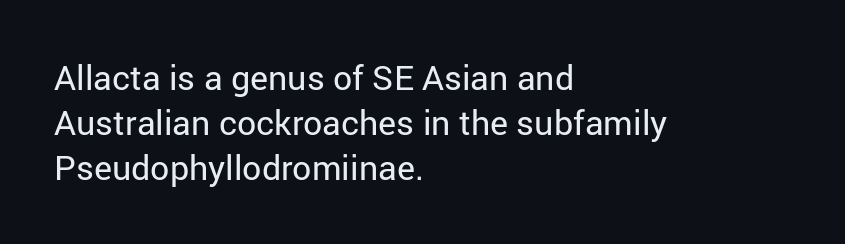
The image shows 34 px regular-weight sans-serif type, upright; set left-aligned, normal line spacing (1.32x), normal letter spacing, not underlined; low stroke contrast and a medium x-height.
